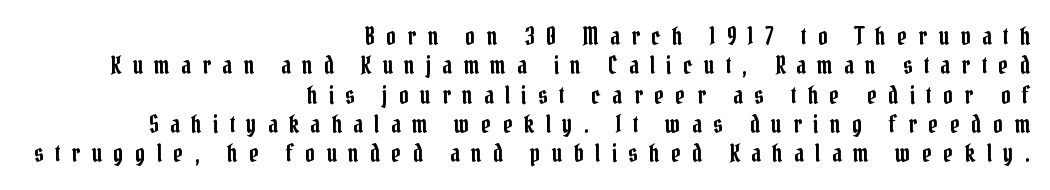
Honestly, there is no underline to notice here at all. These lines have a slow, spaced-out rhythm from letter to letter. Does the copy run flush right? Yes — the right margin is perfectly even. A typesetter would mark this as roman, not italic.
